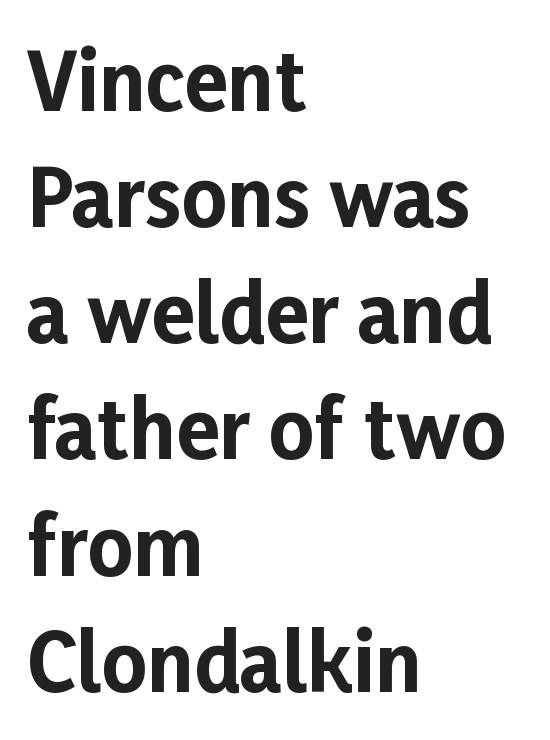
The image shows 79 px bold sans-serif type, upright; set left-aligned, normal line spacing (1.47x), normal letter spacing, not underlined; low stroke contrast and a medium x-height.
